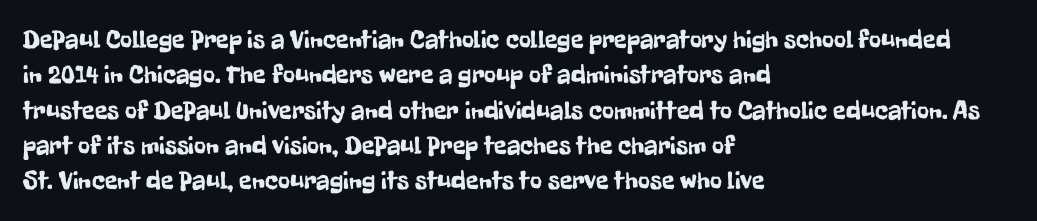
The passage shown stacks its lines at a standard gap. These lines stack with their left ends in a neat column. A roman cut, with each character standing at attention. Caption: standard tracking, unaltered. Words float on clear page, feet unadorned.
